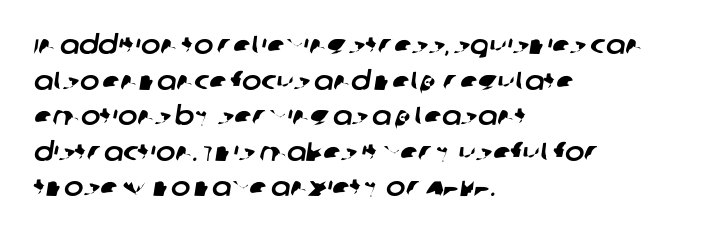
Underlining? Definitely not there. Line starts are locked; line ends wander. This rendering leaves character spacing at its baseline value. Evenly set lines give the paragraph a standard silhouette.
